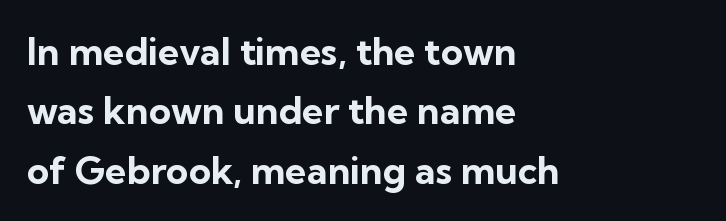
Descender tails drop into unmarked territory. Typesetter's note: full bold, strokes at maximum text heaviness. Each line starts at the same left margin while the right side varies. Compared with typical body copy, the letter spacing here is the same. Line spacing here is normal. Is this a sans? Yes — the strokes have no serifs.
